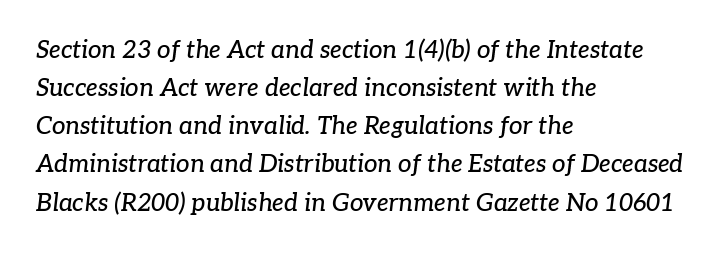
Q: Is the text italic (slanted)? A: Yes, it leans right by about 7 degrees.
Q: Is the text underlined? A: No.
Q: How is the paragraph aligned? A: Left-aligned.
Q: Is the spacing between letters normal or unusually wide? A: Normal.
Q: Is the spacing between lines tight, normal or loose? A: Normal.
